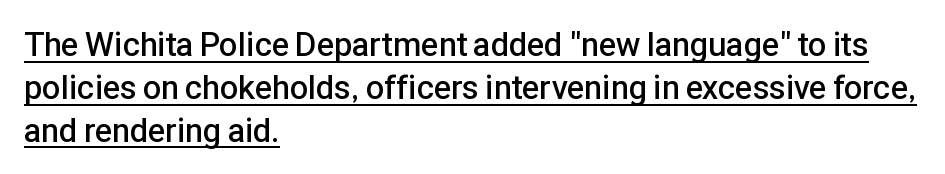
How would I describe the line gaps? Plain and ordinary. Is the type bold? Partly — it's a semibold, heavier than regular but not fully bold. Here the glyphs are tracked normally, forming tight word shapes. Does the type have serifs? No, each stem ends abruptly. The letters advance in unequal steps, a hallmark of proportional type. Tall strokes in this sample are plumb rather than angled.
